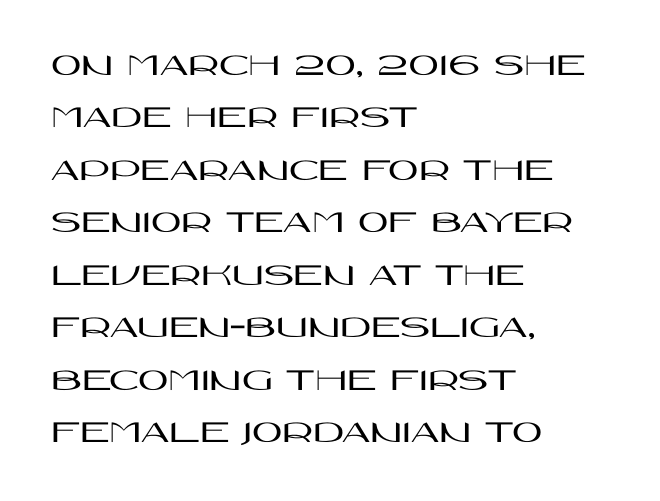
The image shows 33 px wide sans-serif type, upright; set left-aligned, normal line spacing (1.59x), normal letter spacing, not underlined; high stroke contrast and a large x-height.
